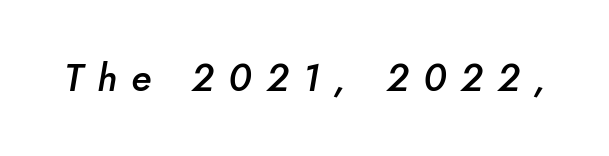
{"italic": "yes", "lean": "right", "slant_degrees": 5, "bold": "semi", "weight": "semibold", "width": "normal", "stroke_contrast": "low", "x_height": "small", "monospaced": "no", "underline": "no", "letter_spacing": "wide", "letter_spacing_em": 0.38, "glyph_px": 38}
